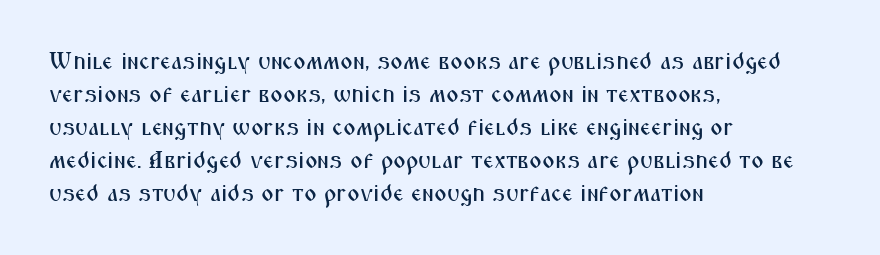
The image shows 24 px text type, upright; set left-aligned, normal line spacing (1.37x), normal letter spacing, not underlined.
